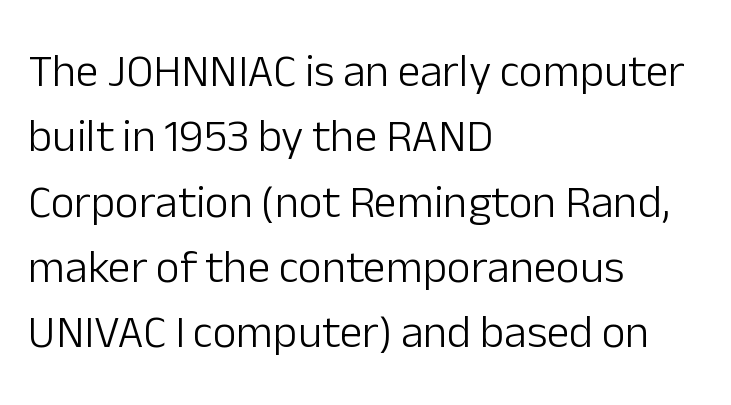
No word sits above an underline. One glance says typical: line gaps are just what's usual. Short and long lines alike share a common starting point at left. Ascenders rise straight up at ninety degrees.
